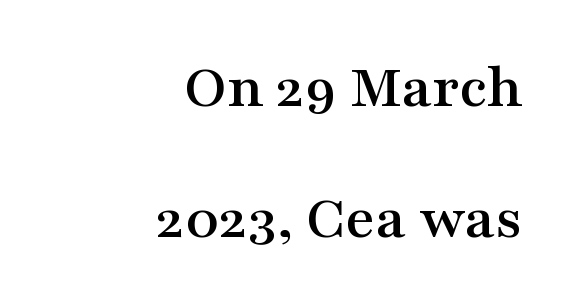
Q: Is the text italic (slanted)? A: No, it is upright.
Q: Is the typeface a serif or a sans-serif typeface? A: Serif.
Q: Is the text underlined? A: No.
Q: How is the paragraph aligned? A: Right-aligned.
Q: Is the spacing between letters normal or unusually wide? A: Normal.
Q: Is the spacing between lines tight, normal or loose? A: Loose.
Q: Width (condensed, normal, or wide)? A: Wide.
Q: Stroke contrast? A: Medium.
Q: x-height? A: Medium.
Q: Monospaced? A: No.
